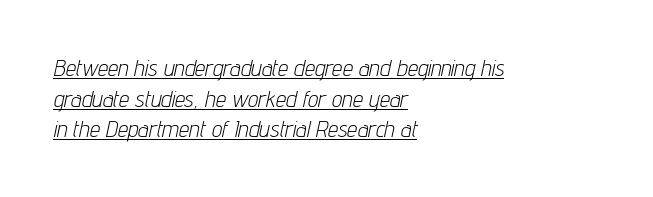
The font's italic variant was chosen for this text. The weight would be labelled regular, book, light, or lighter still. Words appear dense and cohesive because spacing is normal. In CSS terms this would be text-align: left. A normal amount of white space separates one row of letters from the next. The glyphs are accompanied by a horizontal stroke just below them.
